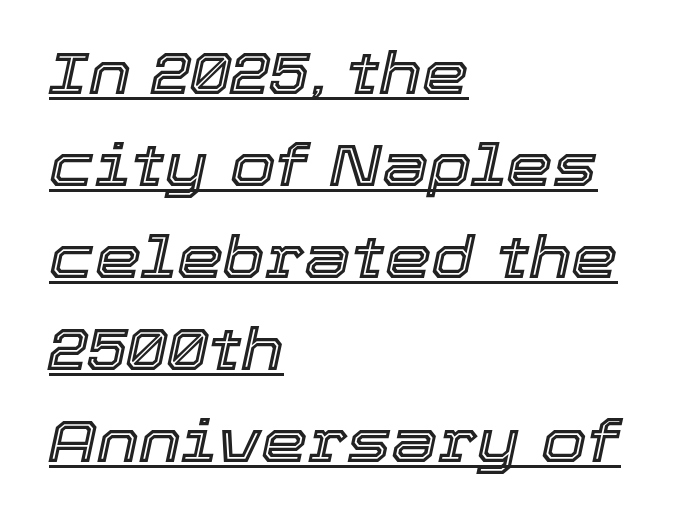
The image shows 59 px text type, italic (leaning right); set left-aligned, normal line spacing (1.56x), normal letter spacing, underlined; a medium x-height.
